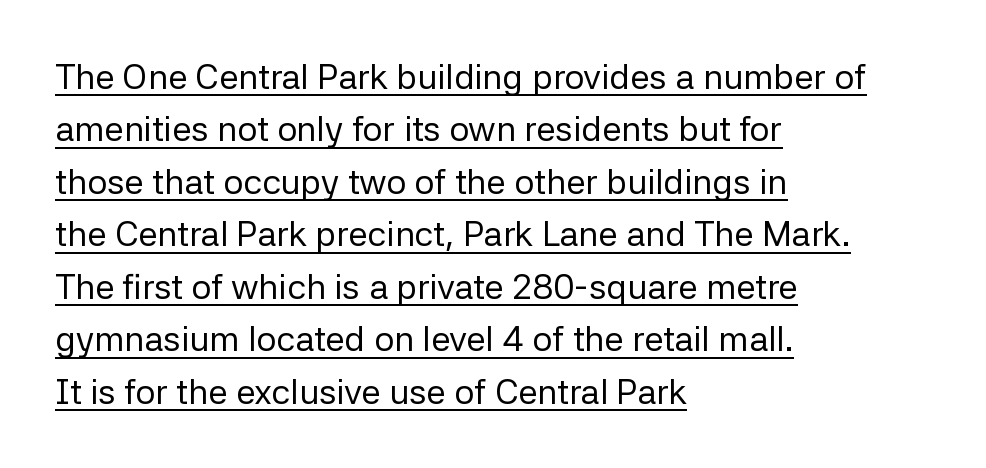
{"serif": "no", "italic": "no", "bold": "no", "weight": "regular", "width": "normal", "stroke_contrast": "low", "x_height": "medium", "monospaced": "no", "underline": "yes", "align": "left", "line_spacing": "normal", "line_spacing_ratio": 1.5, "letter_spacing": "normal", "letter_spacing_em": 0.0, "glyph_px": 35}
